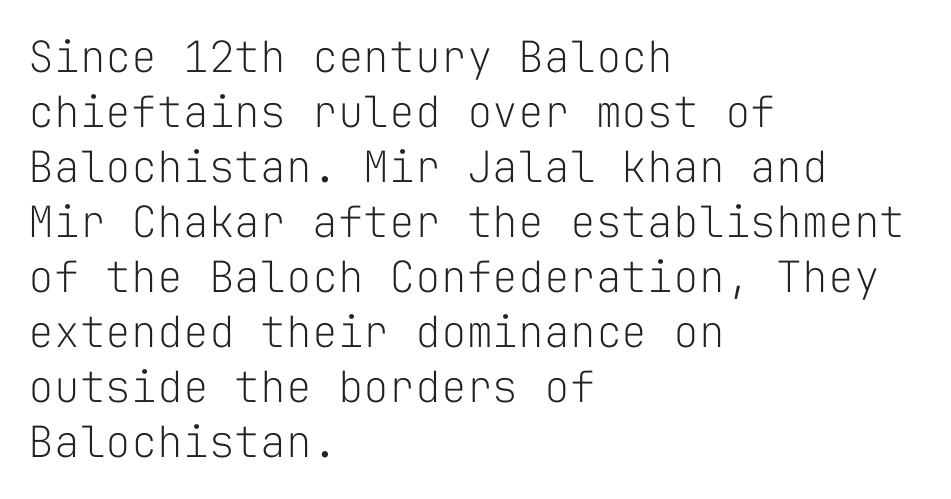
Q: Is the text bold? A: No.
Q: Is the text italic (slanted)? A: No, it is upright.
Q: Is the typeface a serif or a sans-serif typeface? A: Sans-serif.
Q: Is the text underlined? A: No.
Q: How is the paragraph aligned? A: Left-aligned.
Q: Is the spacing between letters normal or unusually wide? A: Normal.
Q: Is the spacing between lines tight, normal or loose? A: Normal.
Q: Width (condensed, normal, or wide)? A: Normal.
Q: Stroke contrast? A: Low.
Q: x-height? A: Medium.
Q: Monospaced? A: Yes.
